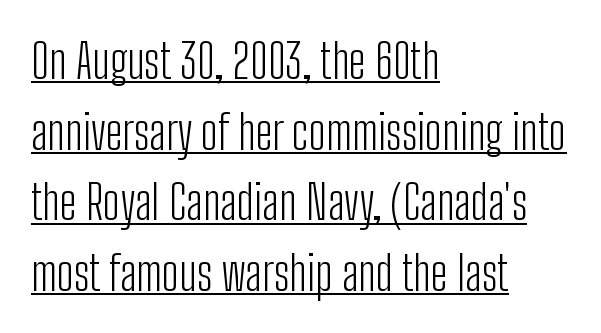
The letters advance in unequal steps, a hallmark of proportional type. The face used here is a sans, in the tradition of grotesques and geometrics. Inter-character spacing is left at the font's built-in metrics. The space between consecutive lines is moderate.
